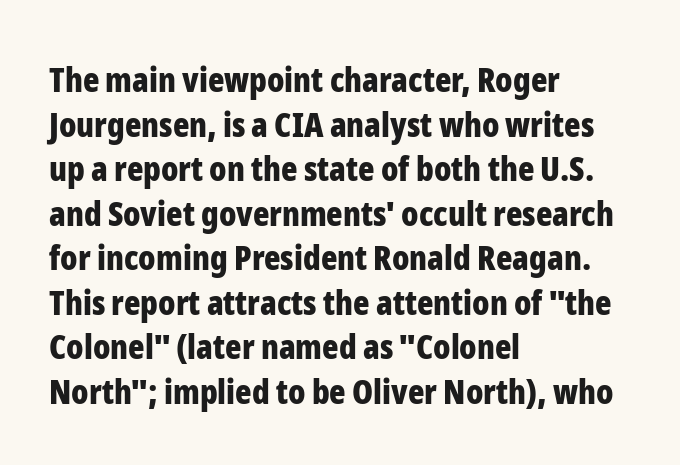
Q: Is the text bold? A: Yes.
Q: Is the text italic (slanted)? A: No, it is upright.
Q: Is the typeface a serif or a sans-serif typeface? A: Sans-serif.
Q: Is the text underlined? A: No.
Q: How is the paragraph aligned? A: Left-aligned.
Q: Is the spacing between letters normal or unusually wide? A: Normal.
Q: Is the spacing between lines tight, normal or loose? A: Normal.
Q: Width (condensed, normal, or wide)? A: Condensed.
Q: Stroke contrast? A: Low.
Q: x-height? A: Medium.
Q: Monospaced? A: No.
